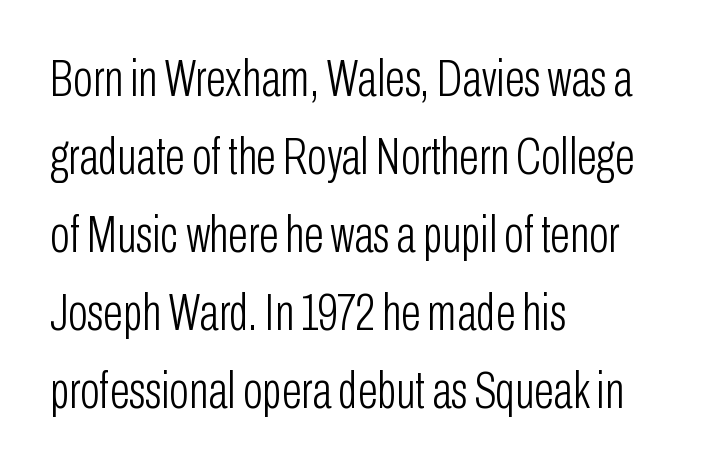
Q: Is the text bold? A: No.
Q: Is the text italic (slanted)? A: No, it is upright.
Q: Is the typeface a serif or a sans-serif typeface? A: Sans-serif.
Q: Is the text underlined? A: No.
Q: How is the paragraph aligned? A: Left-aligned.
Q: Is the spacing between letters normal or unusually wide? A: Normal.
Q: Is the spacing between lines tight, normal or loose? A: Normal.
Q: Width (condensed, normal, or wide)? A: Condensed.
Q: Stroke contrast? A: Low.
Q: x-height? A: Medium.
Q: Monospaced? A: No.
